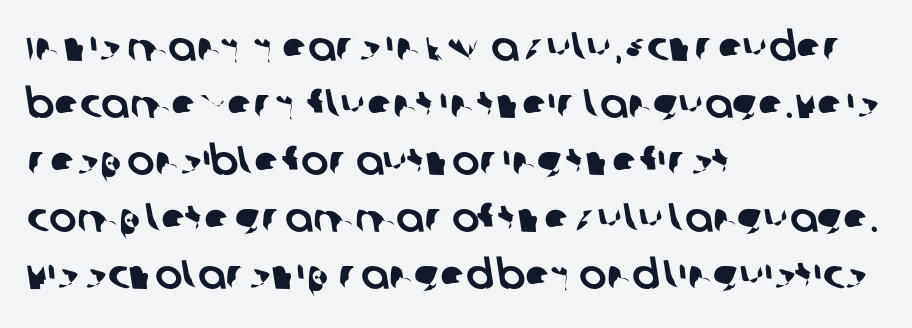
Each new line begins a customary step beneath the previous one. This rendering leaves character spacing at its baseline value. This is sans-serif lettering, the kind often seen on screens and signage. Only glyphs here, with clear space below each row.
